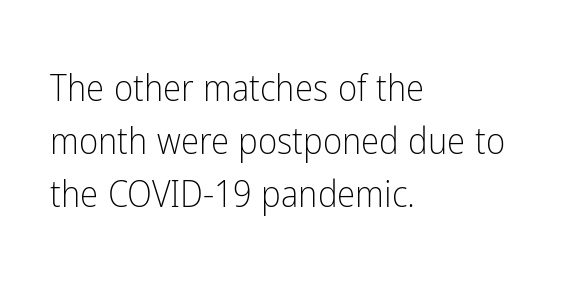
{"serif": "no", "italic": "no", "bold": "no", "weight": "light", "width": "condensed", "stroke_contrast": "low", "x_height": "medium", "monospaced": "no", "underline": "no", "align": "left", "line_spacing": "normal", "line_spacing_ratio": 1.43, "letter_spacing": "normal", "letter_spacing_em": 0.0, "glyph_px": 37}
